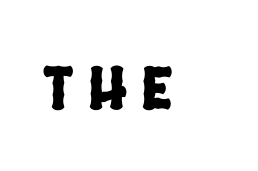
Q: Is the typeface a serif or a sans-serif typeface? A: Sans-serif.
Q: Is the text underlined? A: No.
Q: Is the spacing between letters normal or unusually wide? A: Unusually wide.
Q: Width (condensed, normal, or wide)? A: Condensed.
Q: Stroke contrast? A: Low.
Q: x-height? A: Large.
Q: Monospaced? A: No.
